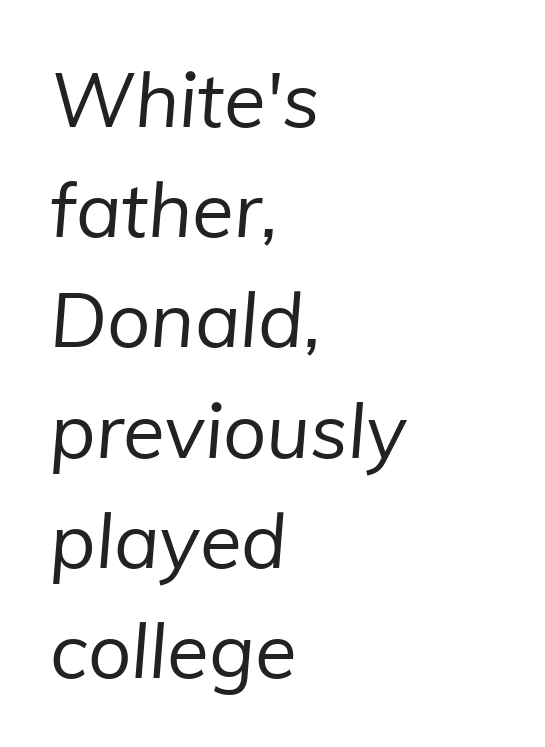
Proportional: the letters do not fall into vertical columns. Characters follow at the spacing the type designer built in. A normal amount of white space separates one row of letters from the next. Line starts are locked; line ends wander.
